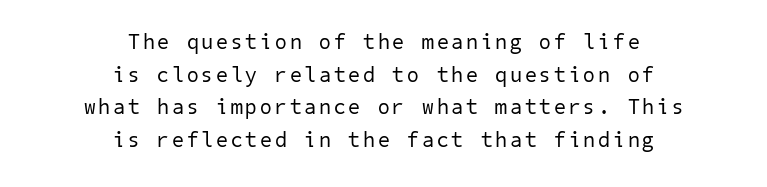
The image shows 21 px text type; set centered, normal line spacing (1.55x), not underlined.
